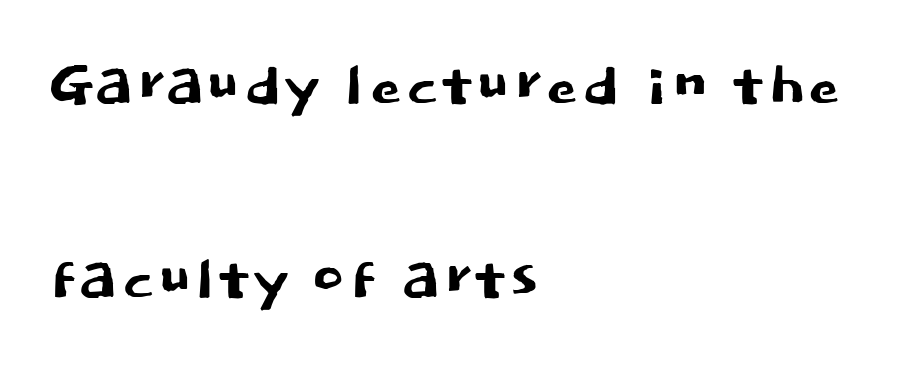
{"serif": "no", "italic": "no", "width": "normal", "stroke_contrast": "low", "x_height": "large", "monospaced": "no", "underline": "no", "align": "left", "line_spacing": "loose", "line_spacing_ratio": 2.42, "letter_spacing": "normal", "letter_spacing_em": 0.0, "glyph_px": 80}
